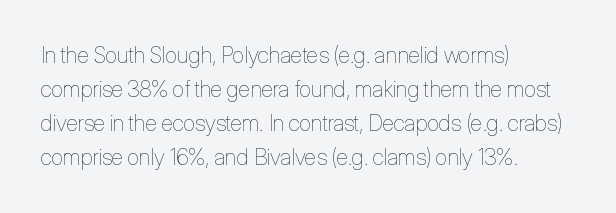
The image shows 22 px text type, upright; set left-aligned, normal line spacing (1.55x), normal letter spacing, not underlined.
